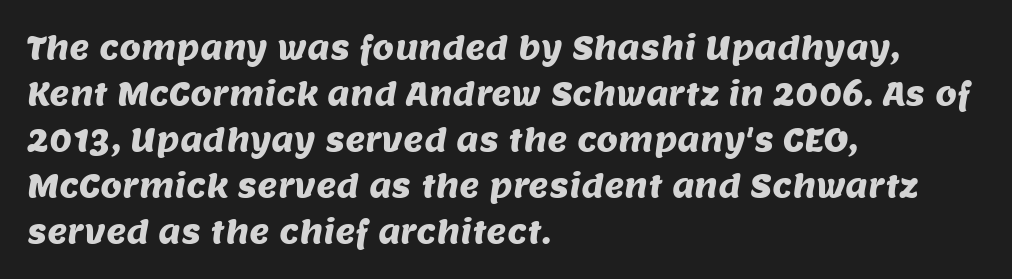
Q: Is the typeface a serif or a sans-serif typeface? A: Sans-serif.
Q: Is the text underlined? A: No.
Q: How is the paragraph aligned? A: Left-aligned.
Q: Is the spacing between letters normal or unusually wide? A: Normal.
Q: Is the spacing between lines tight, normal or loose? A: Normal.
Q: Width (condensed, normal, or wide)? A: Normal.
Q: Stroke contrast? A: Medium.
Q: x-height? A: Large.
Q: Monospaced? A: No.
